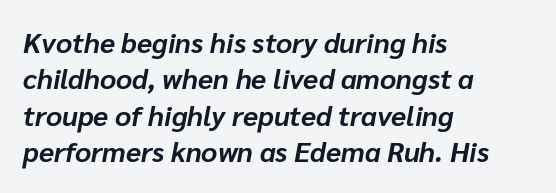
The image shows 28 px bold type, italic (leaning right); set left-aligned, normal line spacing (1.3x), normal letter spacing, not underlined; low stroke contrast and a medium x-height.
